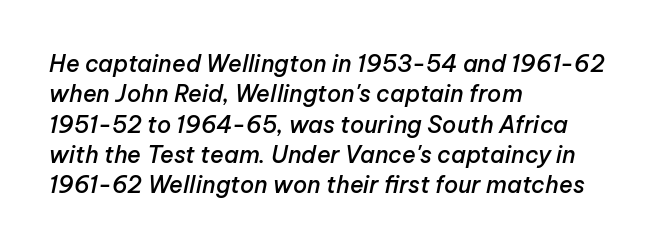
The image shows 23 px text type, italic (leaning right); set left-aligned, normal line spacing (1.32x), normal letter spacing, not underlined.
